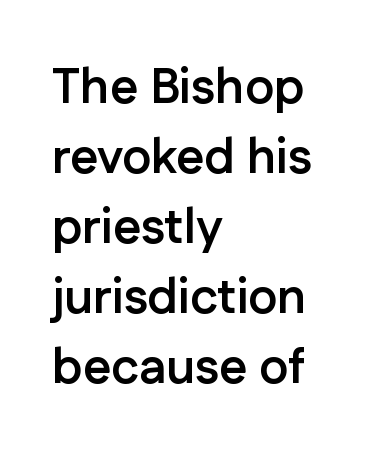
{"serif": "no", "italic": "no", "bold": "yes", "weight": "semibold", "width": "normal", "stroke_contrast": "low", "x_height": "medium", "monospaced": "no", "underline": "no", "align": "left", "line_spacing": "normal", "line_spacing_ratio": 1.43, "letter_spacing": "normal", "letter_spacing_em": 0.0, "glyph_px": 49}
